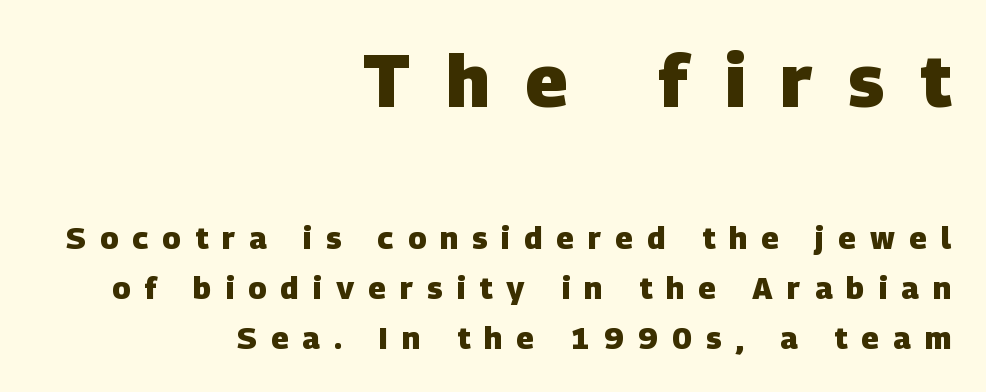
The image shows 74 px heavy sans-serif type; set right-aligned, normal line spacing (1.68x), unusually wide letter spacing (+0.48 em), not underlined; the first (top) block is 2.47x larger; low stroke contrast and a large x-height.
